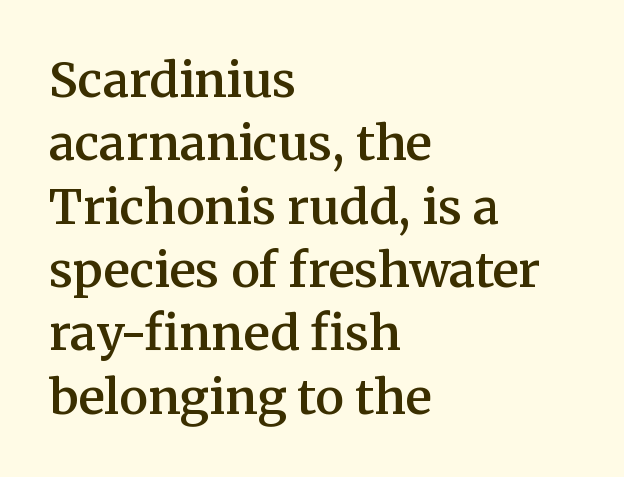
{"serif": "yes", "italic": "no", "bold": "semi", "weight": "semibold", "width": "normal", "stroke_contrast": "medium", "x_height": "medium", "monospaced": "no", "underline": "no", "align": "left", "line_spacing": "normal", "line_spacing_ratio": 1.32, "letter_spacing": "normal", "letter_spacing_em": 0.0, "glyph_px": 48}
